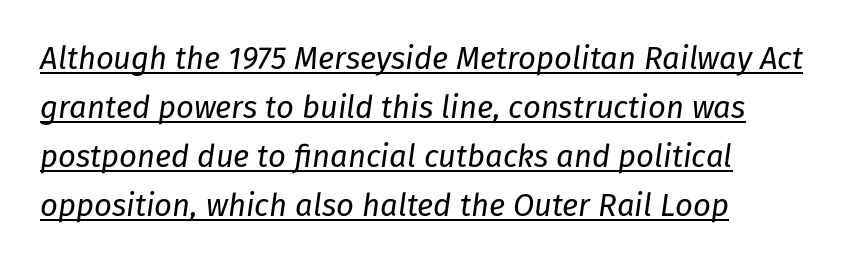
The image shows 31 px regular-weight type, italic (leaning right); set left-aligned, normal line spacing (1.58x), normal letter spacing, underlined; low stroke contrast and a medium x-height.
